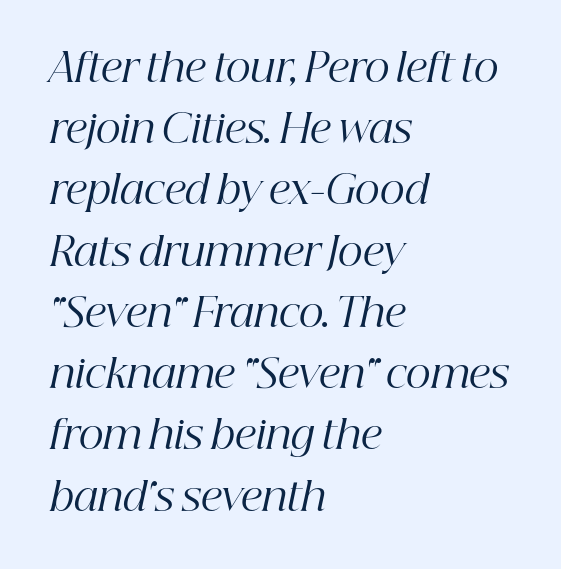
The image shows 39 px regular-weight serif type, italic (leaning right); set left-aligned, normal line spacing (1.57x), normal letter spacing, not underlined; high stroke contrast and a medium x-height.
